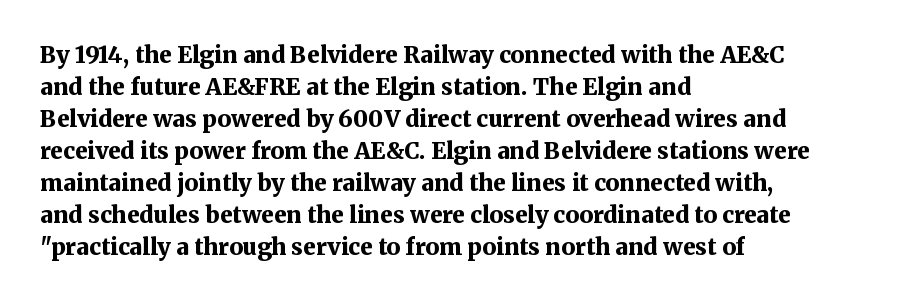
Compared with typical paragraphs, the rows here are spaced about the same. In terms of posture, this sample is upright. You'd pick this weight for a headline — it's a proper bold. Typeset ragged right — the left edge is the straight one.
